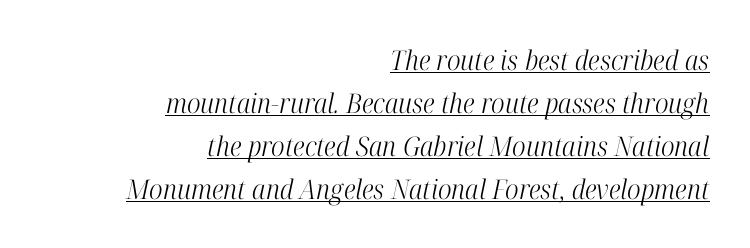
Q: Is the text bold? A: No.
Q: Is the text italic (slanted)? A: Yes, it leans right by about 12 degrees.
Q: Is the text underlined? A: Yes.
Q: How is the paragraph aligned? A: Right-aligned.
Q: Is the spacing between letters normal or unusually wide? A: Normal.
Q: Is the spacing between lines tight, normal or loose? A: Normal.
